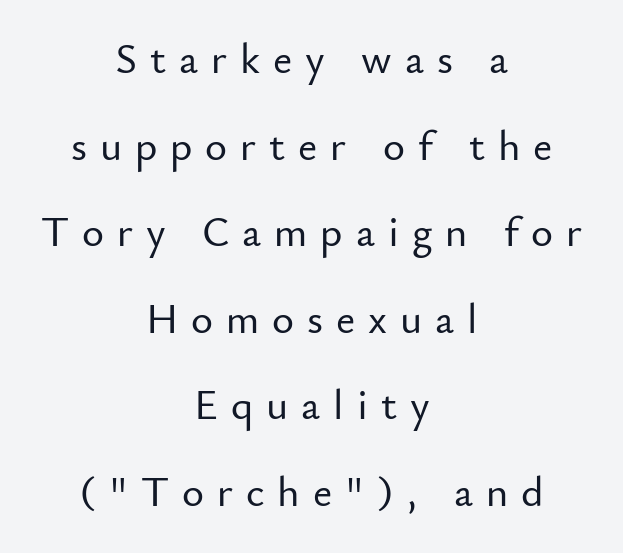
The image shows 42 px sans-serif type, upright; set centered, loose line spacing (2.06x), unusually wide letter spacing (+0.31 em), not underlined; low stroke contrast and a small x-height.
